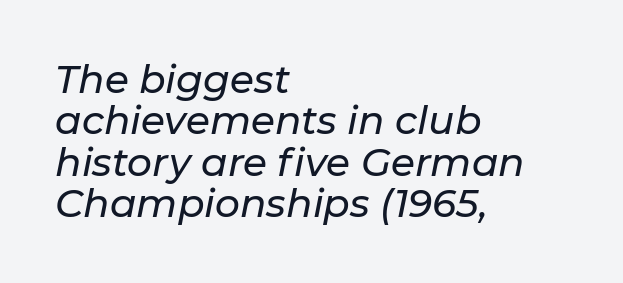
Is this a fixed-width face? No — the glyphs have proportional, varying widths. The compositor pushed each line to the left boundary. Each row of text sits above clean, open space. Would a proofreader flag this as italicized? Yes.
